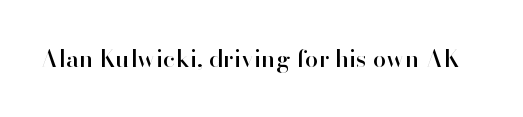
Observe the ordinary spacing: letters are neighbours, not strangers. Underline: absent. Rendered with straight, roman letterforms.
